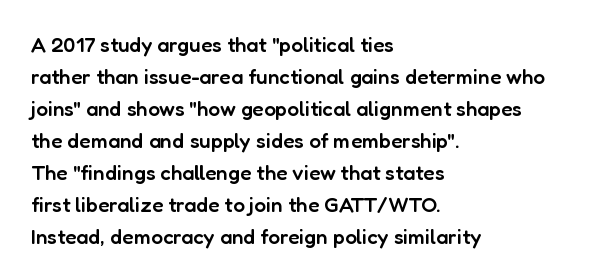
No word sits above an underline. This sample is left-justified, so line endings fall wherever the words run out. Honestly, the row spacing looks completely unremarkable. Students, this is semibold: more ink than regular, less than bold.
